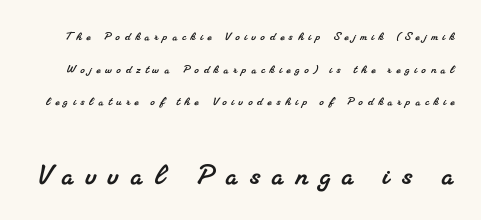
{"serif": "yes", "width": "normal", "stroke_contrast": "medium", "x_height": "small", "monospaced": "no", "underline": "no", "line_spacing": "loose", "line_spacing_ratio": 2.33, "letter_spacing": "wide", "letter_spacing_em": 0.35, "larger_block": "second", "size_ratio": 2.43, "glyph_px": 34}
